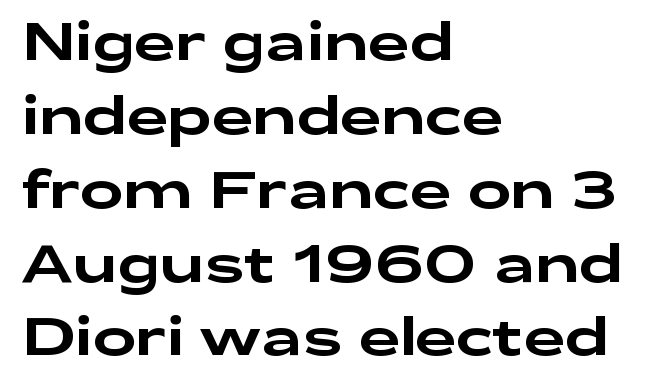
{"serif": "no", "italic": "no", "width": "wide", "stroke_contrast": "low", "x_height": "medium", "monospaced": "no", "underline": "no", "align": "left", "line_spacing": "normal", "line_spacing_ratio": 1.42, "letter_spacing": "normal", "letter_spacing_em": 0.0, "glyph_px": 52}
